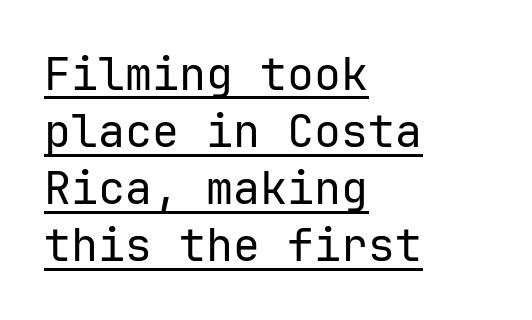
The passage shown has conventional tracking throughout. Horizontal bands of white between lines are of average thickness. Observe the absence of serifs on each vertical stroke in this sample. Posture: upright roman.
